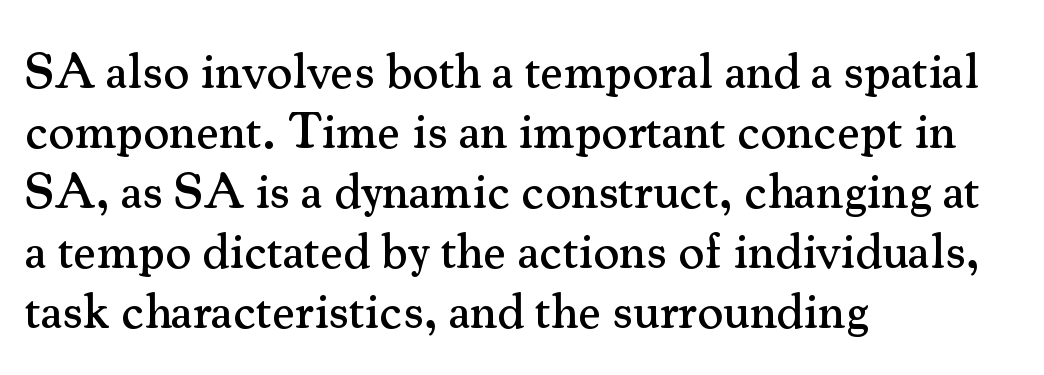
Teacher's note: observe the even left margin — that is flush-left alignment. This is the regular roman posture of the typeface. Classification — serif. Note the varied advance widths — an 'i' is clearly narrower than an 'm'. Just letters on the line, the space beneath them empty.
